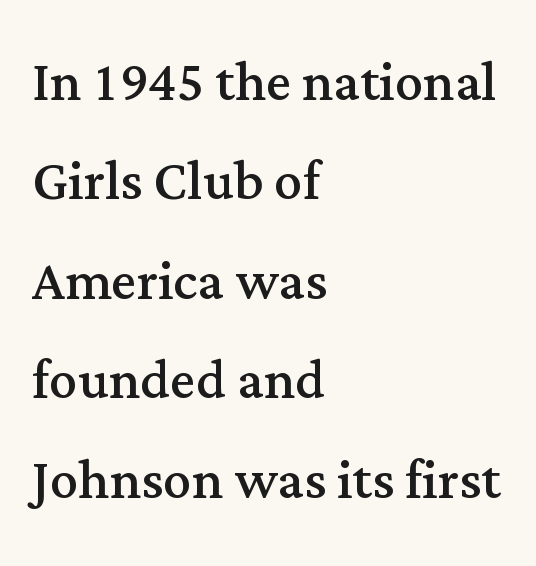
Heft: none added — not bold. Is this a fixed-width face? No — the glyphs have proportional, varying widths. The foot of each line stays bare and open. The space between consecutive lines is moderate.
